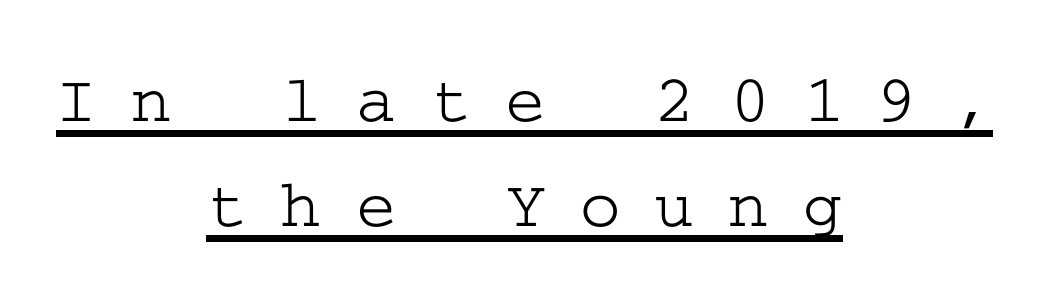
The image shows 69 px wide serif type, upright; set centered, normal line spacing (1.52x), unusually wide letter spacing (+0.49 em), underlined; low stroke contrast and a medium x-height.
